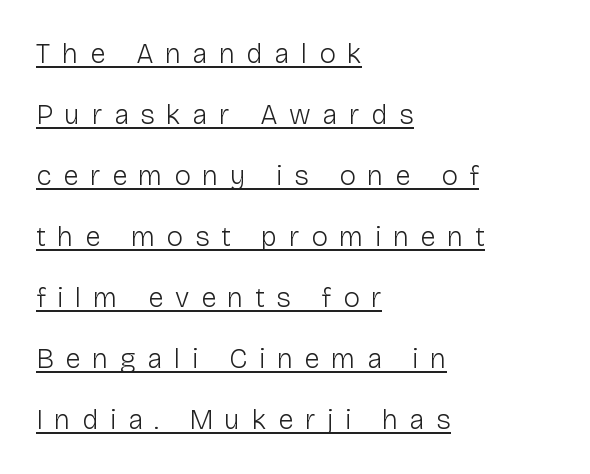
The image shows 28 px light sans-serif type, upright; set left-aligned, loose line spacing (2.18x), unusually wide letter spacing (+0.41 em), underlined; low stroke contrast and a medium x-height.
